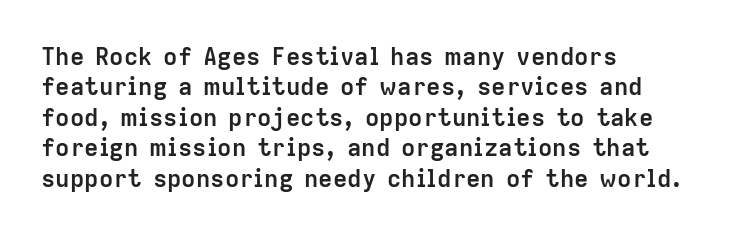
The image shows 24 px bold type, upright; set left-aligned, normal line spacing (1.27x), normal letter spacing, not underlined.
